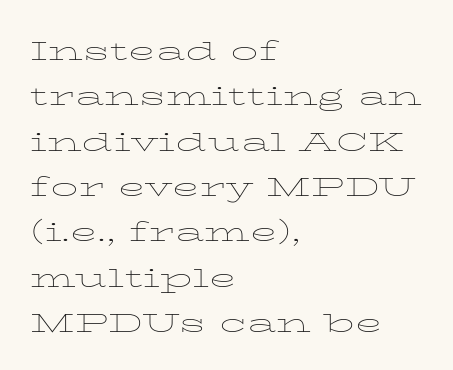
Q: Is the text bold? A: No.
Q: Is the text italic (slanted)? A: No, it is upright.
Q: Is the text underlined? A: No.
Q: How is the paragraph aligned? A: Left-aligned.
Q: Is the spacing between letters normal or unusually wide? A: Normal.
Q: Is the spacing between lines tight, normal or loose? A: Normal.
Q: Width (condensed, normal, or wide)? A: Wide.
Q: Stroke contrast? A: Low.
Q: x-height? A: Medium.
Q: Monospaced? A: No.
